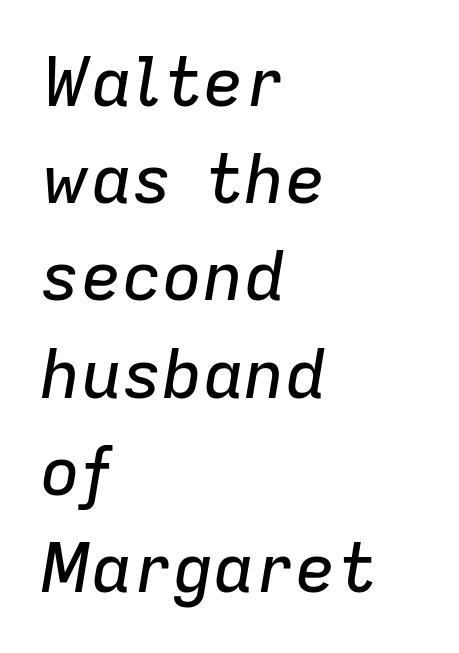
The gap between lines stays unmarked. Honestly, the row spacing looks completely unremarkable. Where is the straight margin? On the left. Do the characters align in a grid? No, the font is proportional. What stands out about the letter spacing? Nothing — it is the standard amount. Every character sits at an angle, as italics do.
